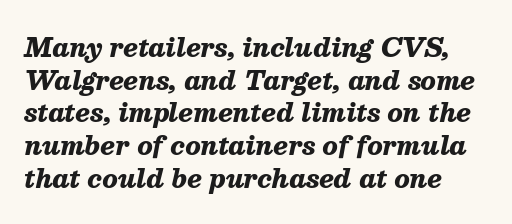
Q: Is the text bold? A: Yes.
Q: Is the text italic (slanted)? A: Yes, it leans right by about 13 degrees.
Q: Is the text underlined? A: No.
Q: Is the spacing between letters normal or unusually wide? A: Normal.
Q: Is the spacing between lines tight, normal or loose? A: Normal.
